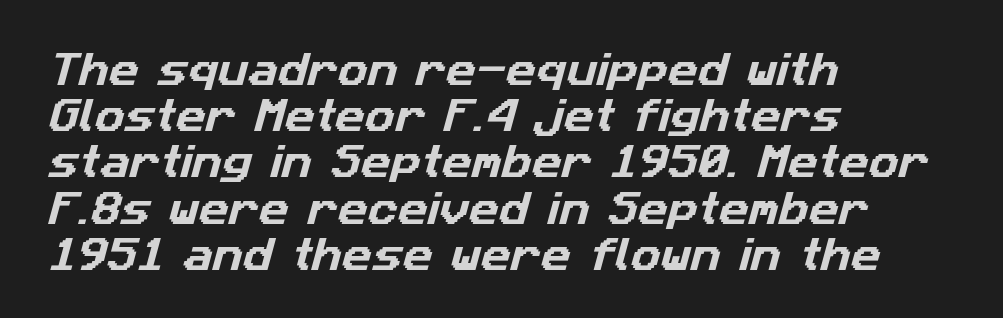
Q: Is the typeface a serif or a sans-serif typeface? A: Sans-serif.
Q: Is the text underlined? A: No.
Q: How is the paragraph aligned? A: Left-aligned.
Q: Is the spacing between letters normal or unusually wide? A: Normal.
Q: Is the spacing between lines tight, normal or loose? A: Normal.
Q: Width (condensed, normal, or wide)? A: Normal.
Q: Stroke contrast? A: Low.
Q: x-height? A: Medium.
Q: Monospaced? A: No.
